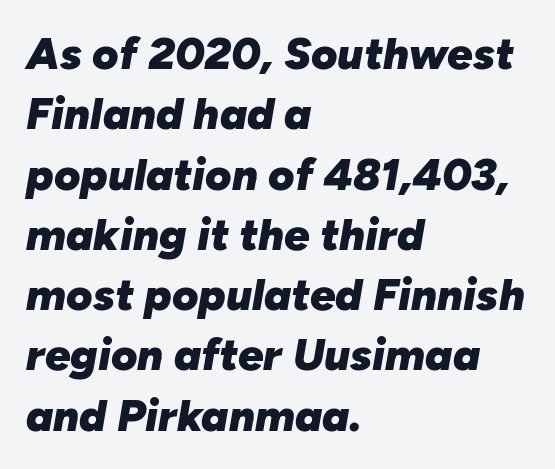
This block has exactly the height ordinary leading produces. The typesetter chose a ragged-right arrangement here. This rendering features lettering with no underline. Short note: letters normally spaced.
